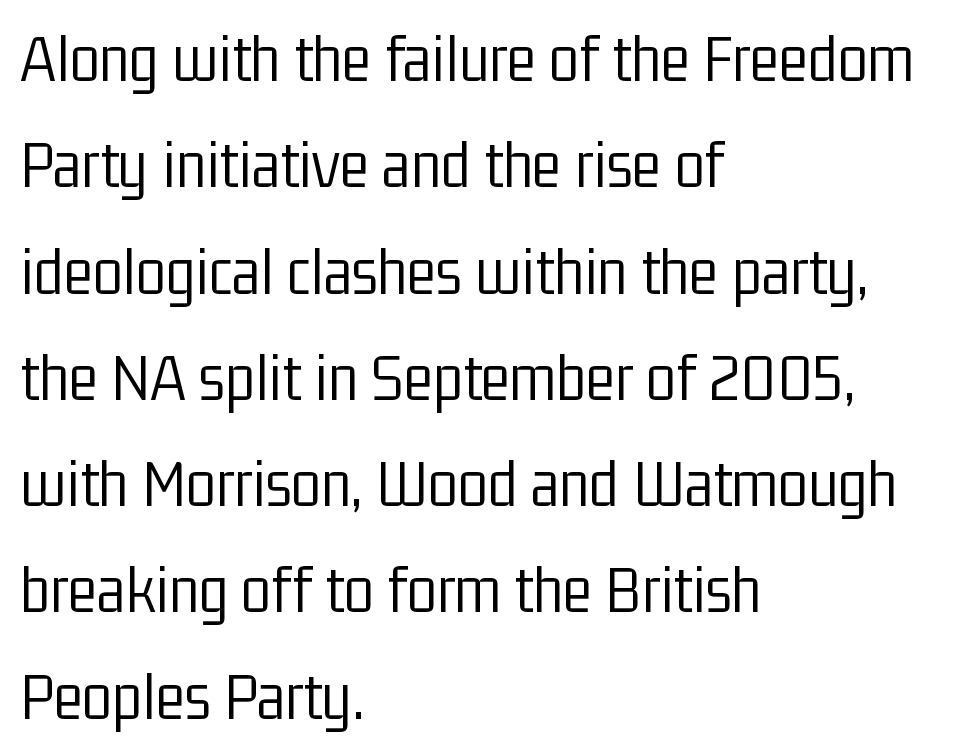
{"serif": "no", "italic": "no", "bold": "no", "weight": "light", "width": "condensed", "stroke_contrast": "low", "x_height": "medium", "monospaced": "no", "underline": "no", "align": "left", "line_spacing": "normal", "line_spacing_ratio": 1.54, "letter_spacing": "normal", "letter_spacing_em": 0.0, "glyph_px": 69}
